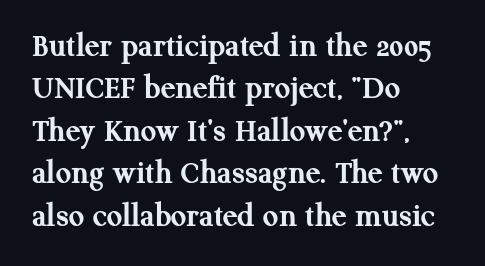
The image shows 34 px semibold serif type, upright; set left-aligned, normal line spacing (1.25x), normal letter spacing, not underlined; medium stroke contrast and a medium x-height.
